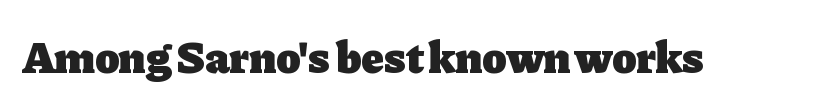
This rendering employs a face with finishing strokes, i.e., a serif. Do the characters align in a grid? No, the font is proportional. The letterforms sit shoulder to shoulder at normal distance. Any mark beneath the type? The region is blank. Each glyph is drawn with heavy, bold strokes. Every stem runs plumb, perpendicular to the baseline.
